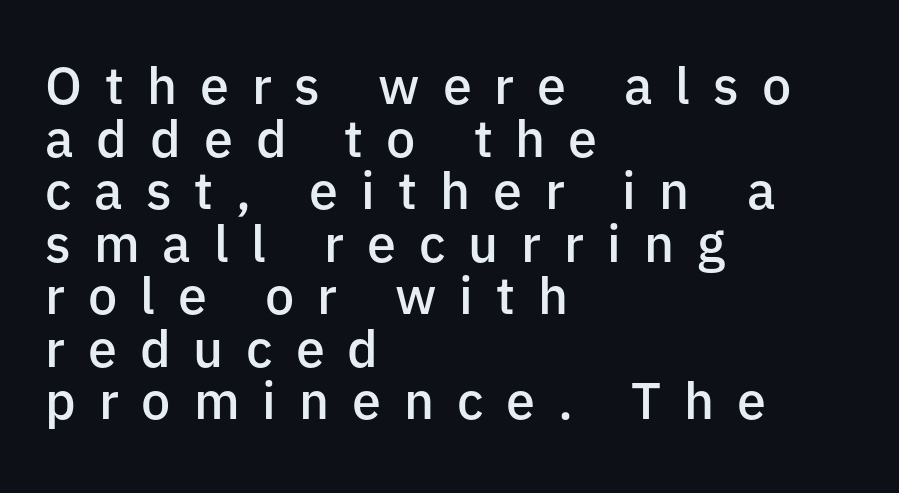
Descender tails drop into unmarked territory. The rendering anchors every line to the left-hand side. Weight check: semibold — heavier than regular, not quite bold. This is sans-serif lettering, the kind often seen on screens and signage.
